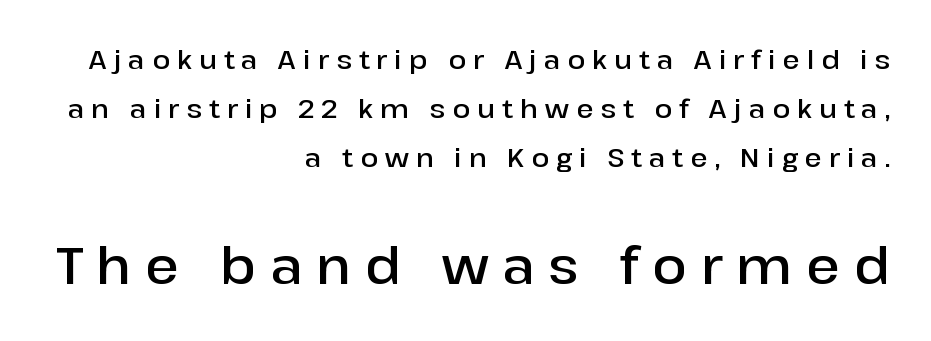
{"serif": "no", "italic": "no", "bold": "semi", "weight": "semibold", "width": "normal", "stroke_contrast": "low", "x_height": "medium", "monospaced": "no", "underline": "no", "align": "right", "line_spacing_ratio": 1.89, "letter_spacing": "wide", "letter_spacing_em": 0.27, "larger_block": "second", "size_ratio": 1.96, "glyph_px": 51}
